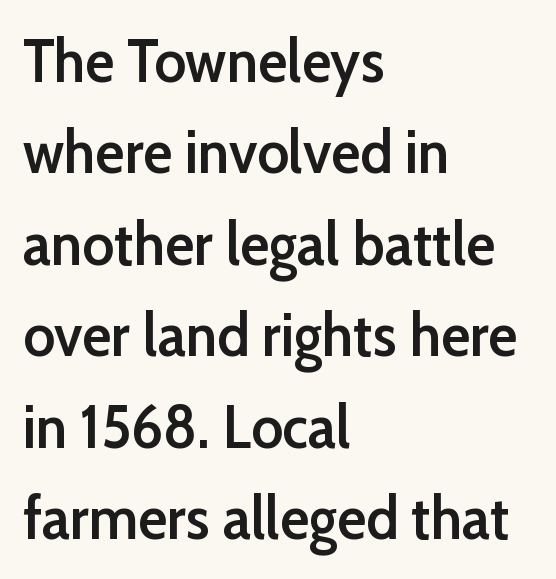
{"serif": "no", "italic": "no", "bold": "semi", "weight": "semibold", "width": "normal", "stroke_contrast": "low", "x_height": "medium", "monospaced": "no", "underline": "no", "align": "left", "line_spacing": "normal", "line_spacing_ratio": 1.5, "letter_spacing": "normal", "letter_spacing_em": 0.0, "glyph_px": 61}
